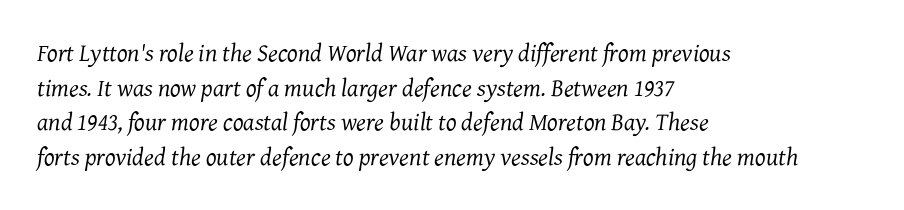
{"italic": "yes", "lean": "right", "slant_degrees": 7, "bold": "no", "underline": "no", "align": "left", "line_spacing": "normal", "line_spacing_ratio": 1.39, "letter_spacing": "normal", "letter_spacing_em": 0.0, "glyph_px": 25}
